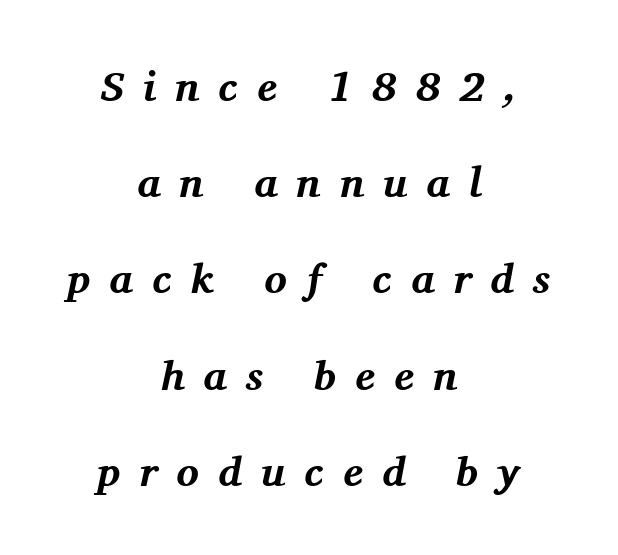
{"serif": "yes", "italic": "yes", "lean": "right", "slant_degrees": 11, "bold": "yes", "weight": "bold", "width": "normal", "stroke_contrast": "medium", "x_height": "medium", "monospaced": "no", "underline": "no", "align": "center", "line_spacing": "loose", "line_spacing_ratio": 2.29, "letter_spacing": "wide", "letter_spacing_em": 0.45, "glyph_px": 42}
